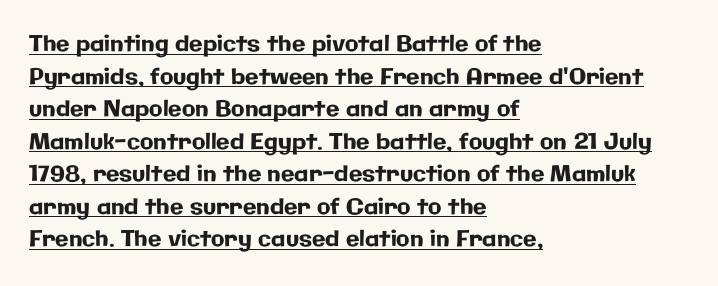
Q: Is the text italic (slanted)? A: No, it is upright.
Q: Is the text underlined? A: Yes.
Q: How is the paragraph aligned? A: Left-aligned.
Q: Is the spacing between letters normal or unusually wide? A: Normal.
Q: Is the spacing between lines tight, normal or loose? A: Normal.
